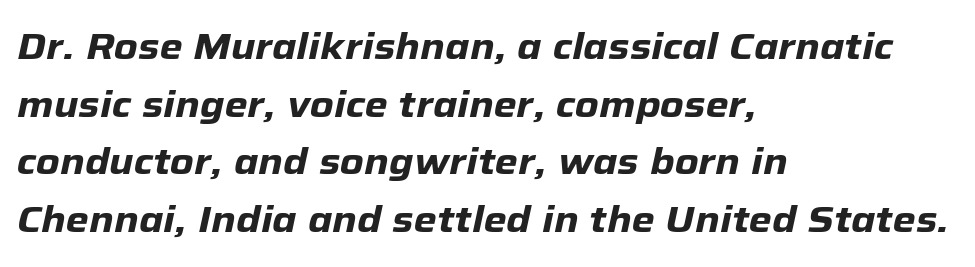
Q: Is the text bold? A: Yes.
Q: Is the text italic (slanted)? A: Yes, it leans right by about 12 degrees.
Q: Is the text underlined? A: No.
Q: How is the paragraph aligned? A: Left-aligned.
Q: Is the spacing between letters normal or unusually wide? A: Normal.
Q: Is the spacing between lines tight, normal or loose? A: Normal.
Q: Width (condensed, normal, or wide)? A: Normal.
Q: Stroke contrast? A: Low.
Q: x-height? A: Medium.
Q: Monospaced? A: No.
